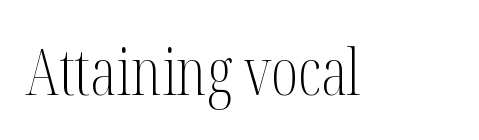
{"serif": "yes", "italic": "no", "bold": "no", "weight": "light", "width": "condensed", "stroke_contrast": "medium", "x_height": "medium", "monospaced": "no", "underline": "no", "letter_spacing": "normal", "letter_spacing_em": 0.0, "glyph_px": 64}
